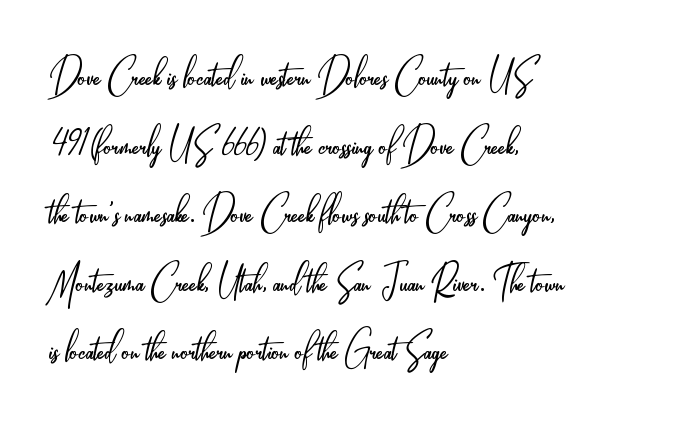
Q: Is the text bold? A: No.
Q: Is the text italic (slanted)? A: Yes.
Q: Is the typeface a serif or a sans-serif typeface? A: Sans-serif.
Q: Is the text underlined? A: No.
Q: How is the paragraph aligned? A: Left-aligned.
Q: Is the spacing between letters normal or unusually wide? A: Normal.
Q: Is the spacing between lines tight, normal or loose? A: Normal.
Q: Width (condensed, normal, or wide)? A: Condensed.
Q: Stroke contrast? A: Low.
Q: x-height? A: Small.
Q: Monospaced? A: No.
